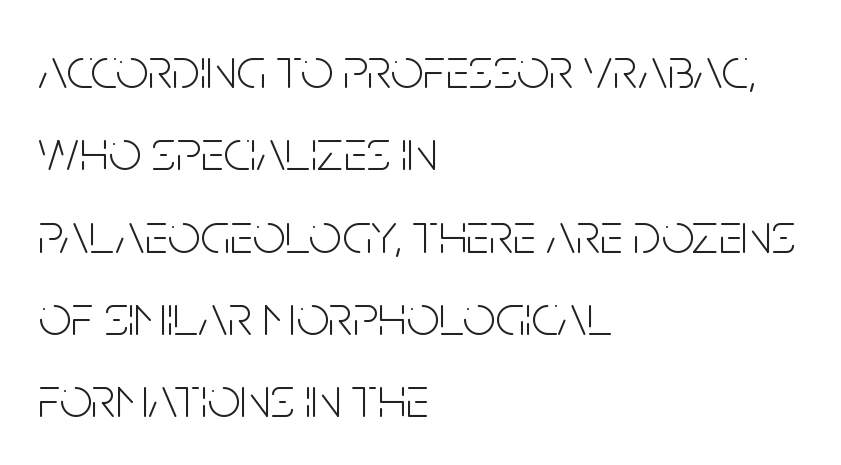
The image shows 58 px light, condensed sans-serif type, upright; set left-aligned, normal line spacing (1.42x), normal letter spacing, not underlined; low stroke contrast and a large x-height.
